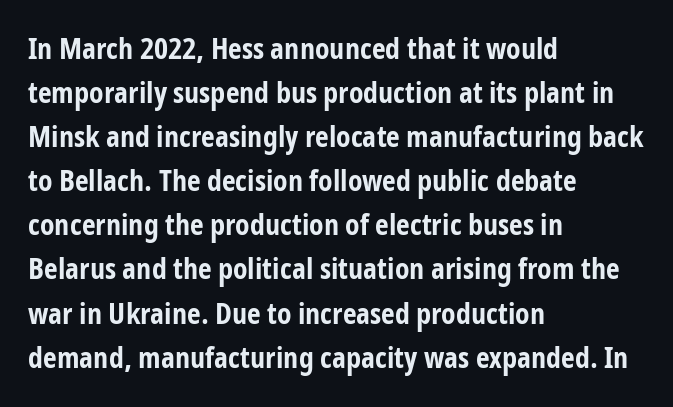
Posture: straight, roman, zero tilt. The sample has been set heavy, in full bold. Letter spacing: default. This rendering employs a face without finishing strokes, i.e., a sans-serif. The line-height multiplier appears to be the usual default. Casual observation: everything's shoved over to the left.
